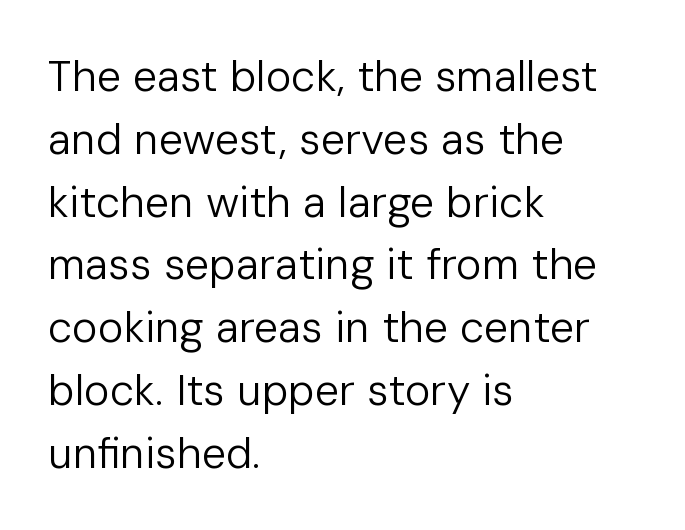
The image shows 43 px regular-weight sans-serif type, upright; set left-aligned, normal line spacing (1.46x), normal letter spacing, not underlined; low stroke contrast and a medium x-height.
